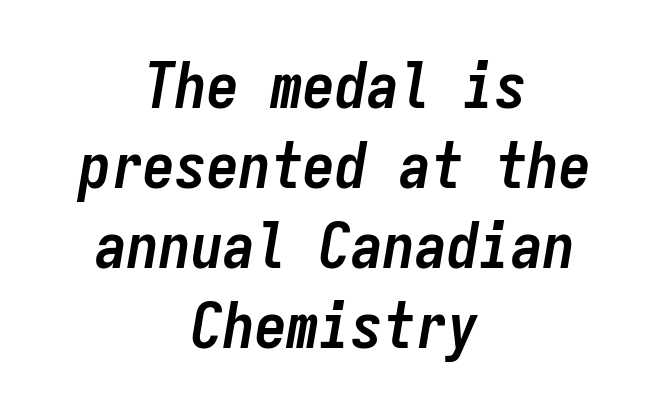
These words are printed bold, with thick strokes throughout. The face used here is rendered with its standard letterfit. Regarding leading, the lines here are spaced in the standard way. Both edges are ragged and mirror each other, which tells us the setting is centered. The glyphs are unaccompanied by any horizontal stroke below them.
